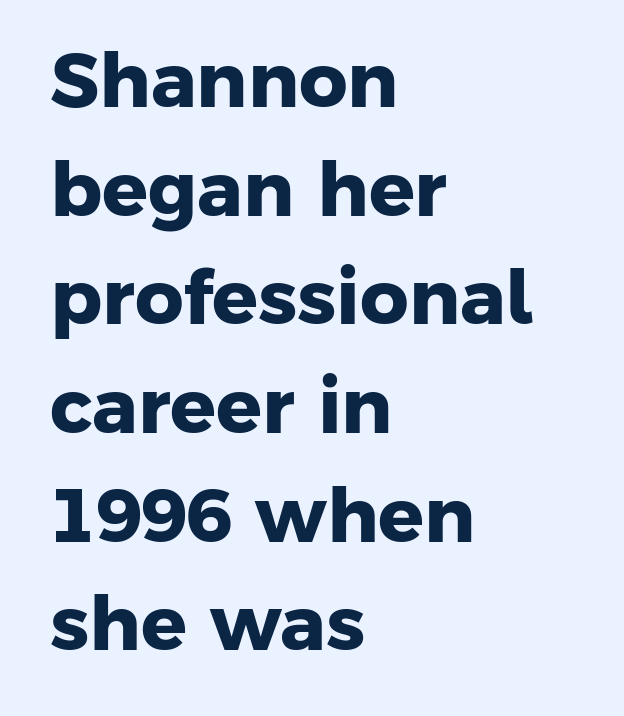
The image shows 76 px heavy sans-serif type; set left-aligned, normal line spacing (1.43x), normal letter spacing, not underlined; low stroke contrast and a medium x-height.
